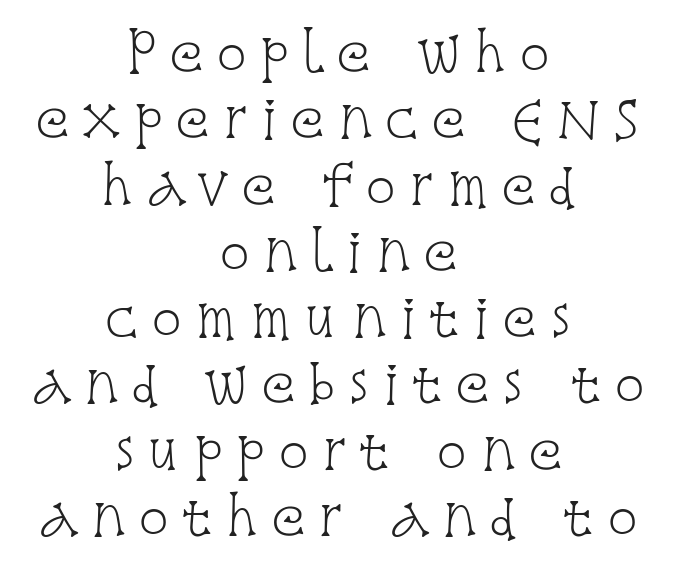
Q: Is the text bold? A: No.
Q: Is the text italic (slanted)? A: No, it is upright.
Q: Is the typeface a serif or a sans-serif typeface? A: Serif.
Q: Is the text underlined? A: No.
Q: How is the paragraph aligned? A: Centered.
Q: Is the spacing between letters normal or unusually wide? A: Unusually wide.
Q: Is the spacing between lines tight, normal or loose? A: Normal.
Q: Width (condensed, normal, or wide)? A: Condensed.
Q: Stroke contrast? A: Low.
Q: x-height? A: Large.
Q: Monospaced? A: No.
